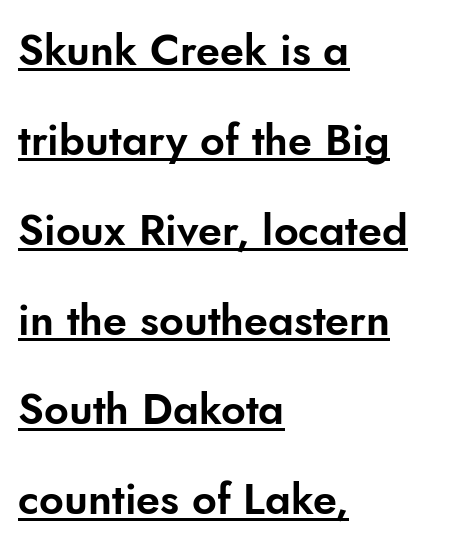
Q: Is the text italic (slanted)? A: No, it is upright.
Q: Is the typeface a serif or a sans-serif typeface? A: Sans-serif.
Q: Is the text underlined? A: Yes.
Q: How is the paragraph aligned? A: Left-aligned.
Q: Is the spacing between letters normal or unusually wide? A: Normal.
Q: Is the spacing between lines tight, normal or loose? A: Loose.
Q: Width (condensed, normal, or wide)? A: Normal.
Q: Stroke contrast? A: Low.
Q: x-height? A: Small.
Q: Monospaced? A: No.
